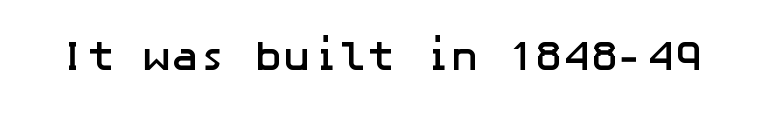
Q: Is the text bold? A: Yes.
Q: Is the text italic (slanted)? A: No, it is upright.
Q: Is the typeface a serif or a sans-serif typeface? A: Sans-serif.
Q: Is the text underlined? A: No.
Q: Is the spacing between letters normal or unusually wide? A: Normal.
Q: Width (condensed, normal, or wide)? A: Normal.
Q: Stroke contrast? A: Low.
Q: x-height? A: Medium.
